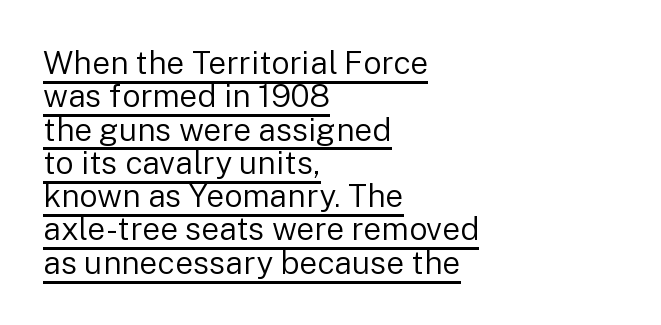
{"serif": "no", "italic": "no", "bold": "no", "weight": "regular", "width": "normal", "stroke_contrast": "low", "x_height": "medium", "monospaced": "no", "underline": "yes", "align": "left", "line_spacing": "tight", "line_spacing_ratio": 1.04, "letter_spacing": "normal", "letter_spacing_em": 0.0, "glyph_px": 32}
